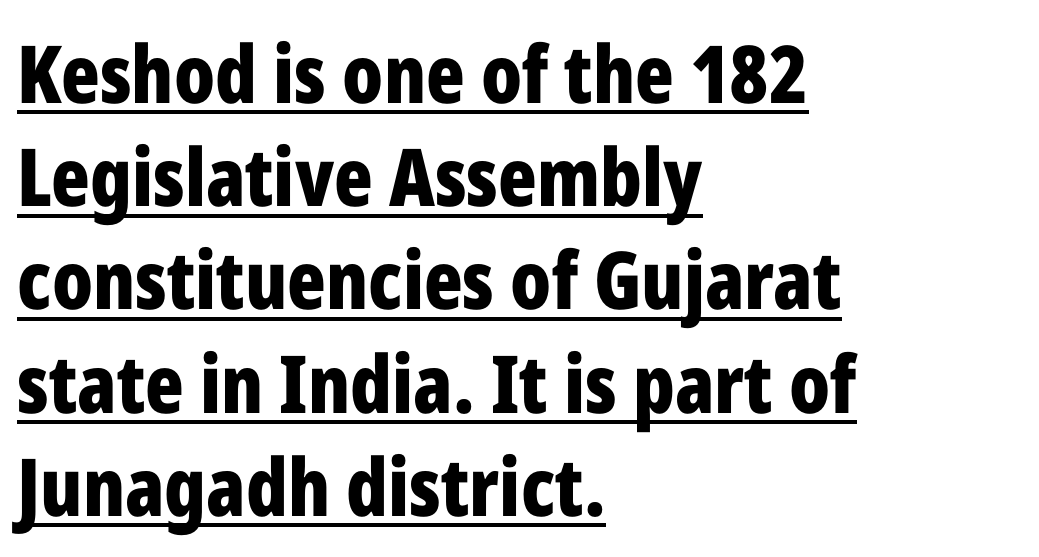
The image shows 80 px bold, condensed sans-serif type, upright; set left-aligned, normal line spacing (1.29x), normal letter spacing, underlined; low stroke contrast and a medium x-height.
